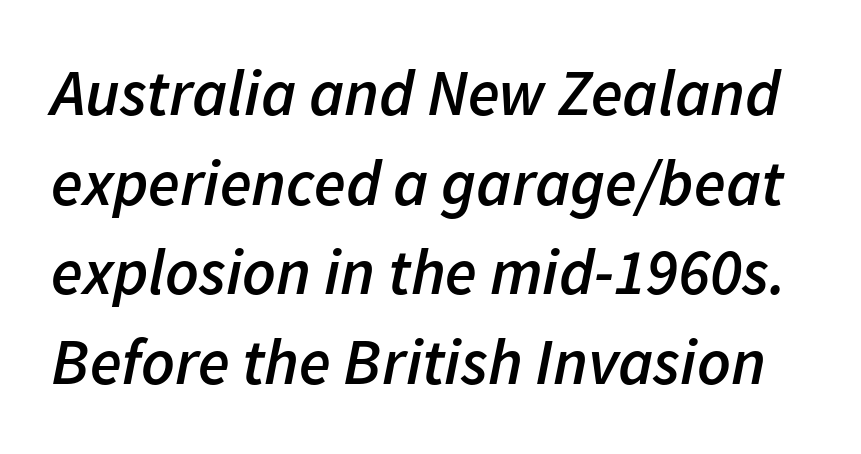
The image shows 65 px semibold type, italic (leaning right); set normal line spacing (1.38x), normal letter spacing, not underlined; low stroke contrast and a medium x-height.
